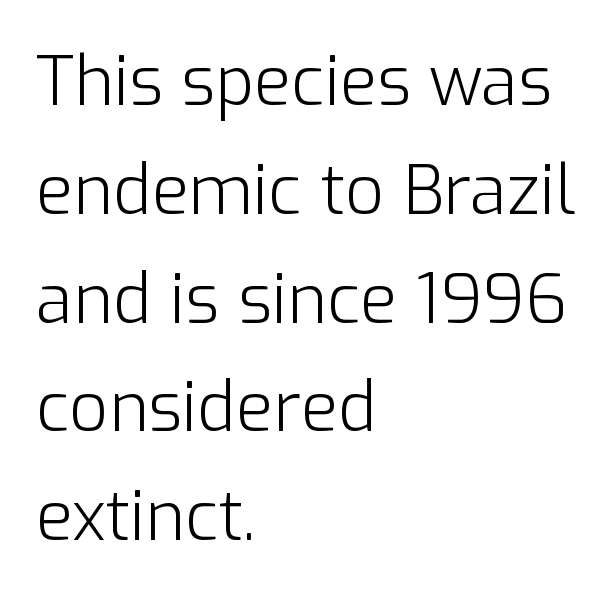
The image shows 68 px light sans-serif type, upright; set left-aligned, normal line spacing (1.6x), normal letter spacing, not underlined; low stroke contrast and a medium x-height.
